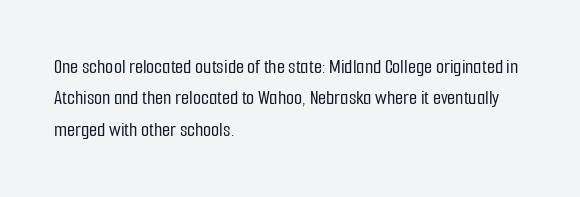
The image shows 21 px text type, upright; set left-aligned, normal line spacing (1.49x), normal letter spacing, not underlined.
